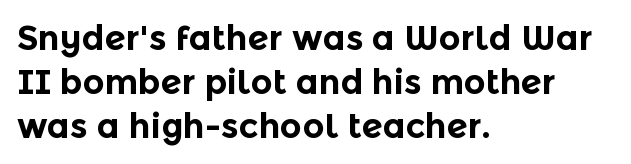
The image shows 34 px bold sans-serif type, upright; set left-aligned, normal line spacing (1.29x), normal letter spacing, not underlined; a medium x-height.
